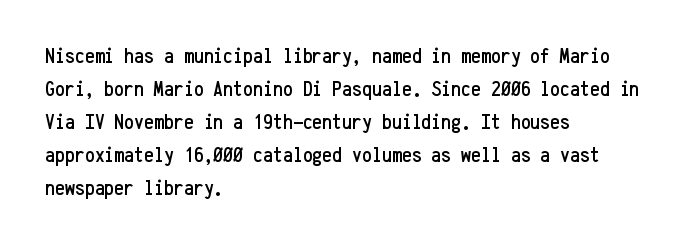
Q: Is the text italic (slanted)? A: No, it is upright.
Q: Is the text underlined? A: No.
Q: How is the paragraph aligned? A: Left-aligned.
Q: Is the spacing between letters normal or unusually wide? A: Normal.
Q: Is the spacing between lines tight, normal or loose? A: Normal.
